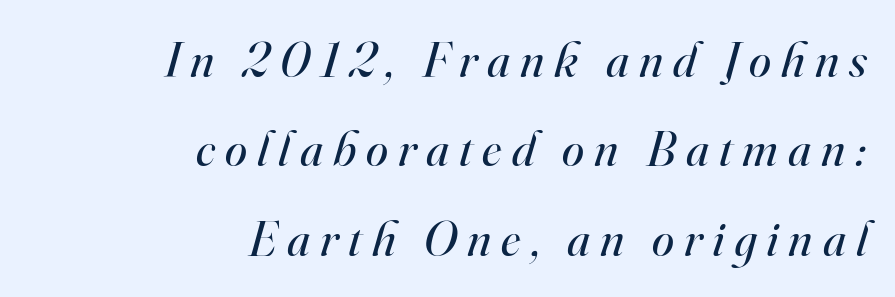
{"serif": "yes", "italic": "yes", "lean": "right", "slant_degrees": 16, "bold": "no", "weight": "regular", "width": "normal", "stroke_contrast": "high", "x_height": "small", "monospaced": "no", "underline": "no", "align": "right", "line_spacing_ratio": 1.79, "letter_spacing": "wide", "letter_spacing_em": 0.2, "glyph_px": 50}
